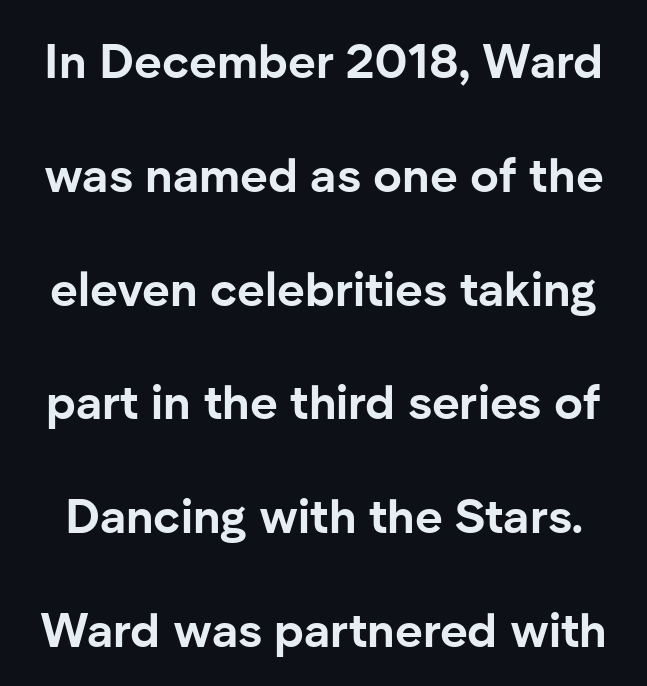
Q: Is the text bold? A: Yes.
Q: Is the text italic (slanted)? A: No, it is upright.
Q: Is the typeface a serif or a sans-serif typeface? A: Sans-serif.
Q: Is the text underlined? A: No.
Q: Is the spacing between letters normal or unusually wide? A: Normal.
Q: Is the spacing between lines tight, normal or loose? A: Loose.
Q: Width (condensed, normal, or wide)? A: Normal.
Q: Stroke contrast? A: Low.
Q: x-height? A: Medium.
Q: Monospaced? A: No.
